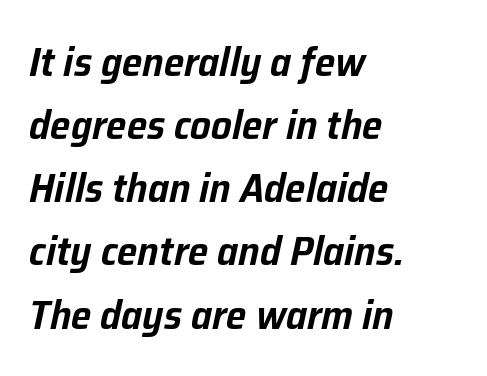
The letterforms sit shoulder to shoulder at normal distance. Underline: absent. The letters are slanted; this is an italic face. Caption: multi-line text, flush left, ragged right.
